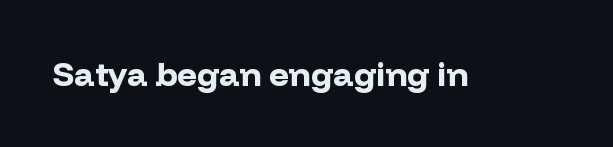
{"serif": "no", "italic": "no", "bold": "yes", "weight": "bold", "width": "normal", "stroke_contrast": "low", "x_height": "medium", "monospaced": "no", "underline": "no", "letter_spacing": "normal", "letter_spacing_em": 0.0, "glyph_px": 34}
